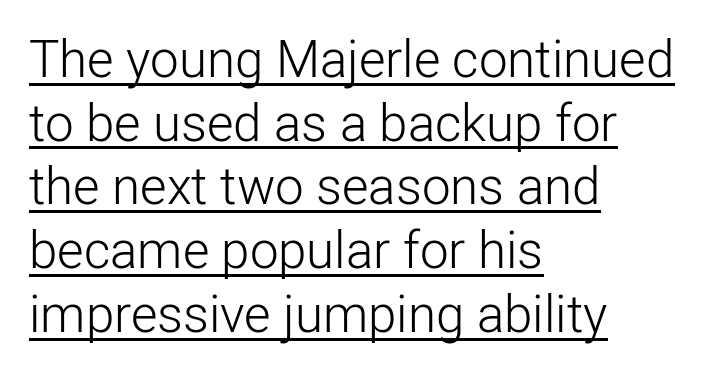
The image shows 51 px light sans-serif type, upright; set left-aligned, normal line spacing (1.25x), normal letter spacing, underlined; low stroke contrast and a medium x-height.
